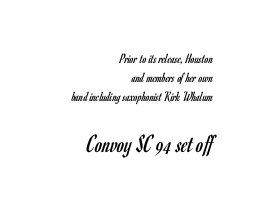
Q: Is the text bold? A: No.
Q: Is the text italic (slanted)? A: Yes.
Q: Is the text underlined? A: No.
Q: How is the paragraph aligned? A: Right-aligned.
Q: Is the spacing between letters normal or unusually wide? A: Normal.
Q: Is the spacing between lines tight, normal or loose? A: Normal.
Q: Which block of text is set in a larger size, the first (top) or the second (bottom)? A: The second (bottom) one.
